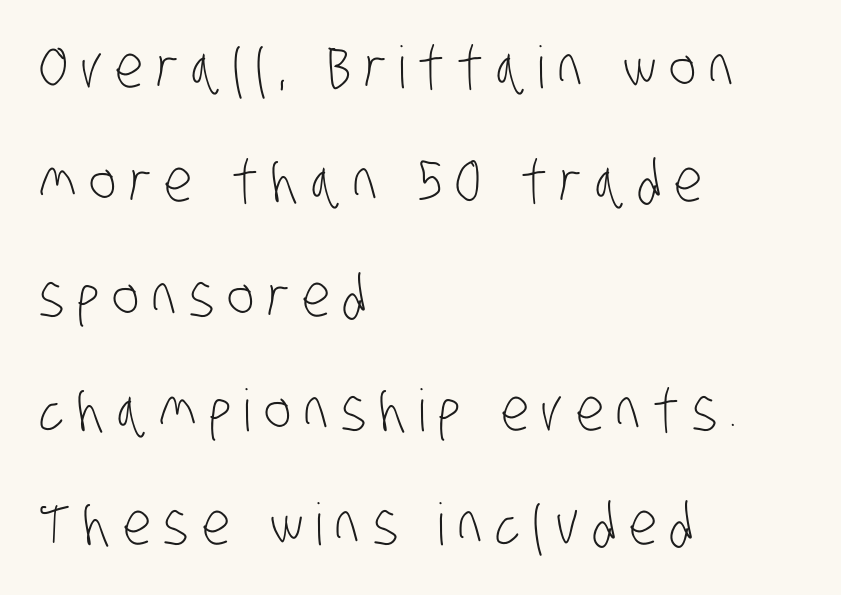
Q: Is the text bold? A: No.
Q: Is the typeface a serif or a sans-serif typeface? A: Sans-serif.
Q: Is the text underlined? A: No.
Q: How is the paragraph aligned? A: Left-aligned.
Q: Is the spacing between letters normal or unusually wide? A: Unusually wide.
Q: Is the spacing between lines tight, normal or loose? A: Loose.
Q: Width (condensed, normal, or wide)? A: Condensed.
Q: Stroke contrast? A: Low.
Q: x-height? A: Large.
Q: Monospaced? A: No.
